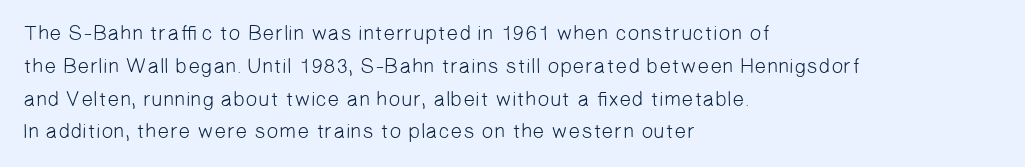
The image shows 21 px text type; set left-aligned, normal line spacing (1.56x), normal letter spacing, not underlined.
